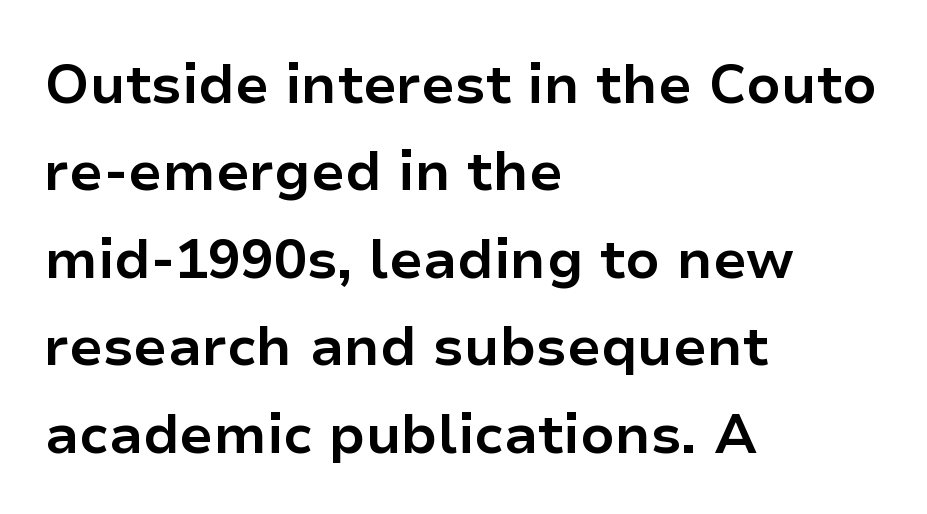
{"serif": "no", "italic": "no", "bold": "yes", "weight": "bold", "width": "normal", "stroke_contrast": "low", "x_height": "medium", "monospaced": "no", "underline": "no", "align": "left", "line_spacing": "normal", "line_spacing_ratio": 1.59, "letter_spacing": "normal", "letter_spacing_em": 0.0, "glyph_px": 55}
